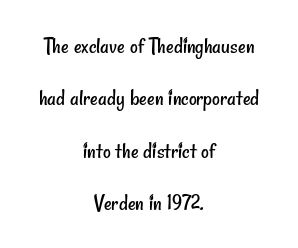
Ink coverage per letter is moderate at most. You could call the tracking neutral — neither tight nor loose. Leftover space on each line is divided equally before and after the words. Each row of text sits above clean, open space. A great deal of white space separates one row of letters from the next.
